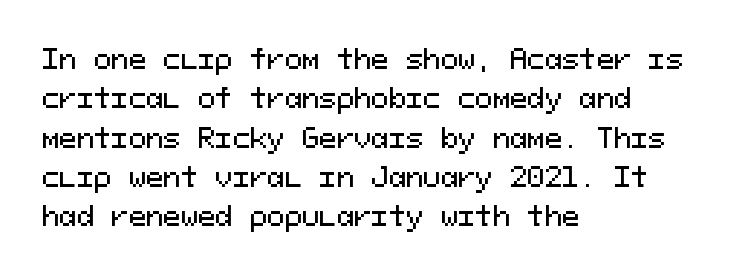
The image shows 26 px text type, upright; set left-aligned, normal line spacing (1.51x), normal letter spacing, not underlined.
